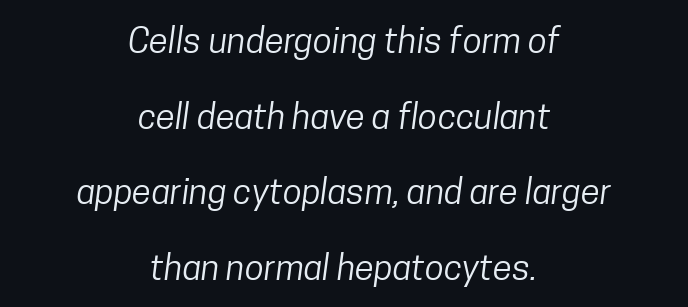
Is this a fixed-width face? No — the glyphs have proportional, varying widths. If you measured baseline to baseline, you'd find a long distance. The face used here is rendered with its standard letterfit. Glance below the letters and you will spot only blank space. No chunkiness to these letters — they're not bold.
